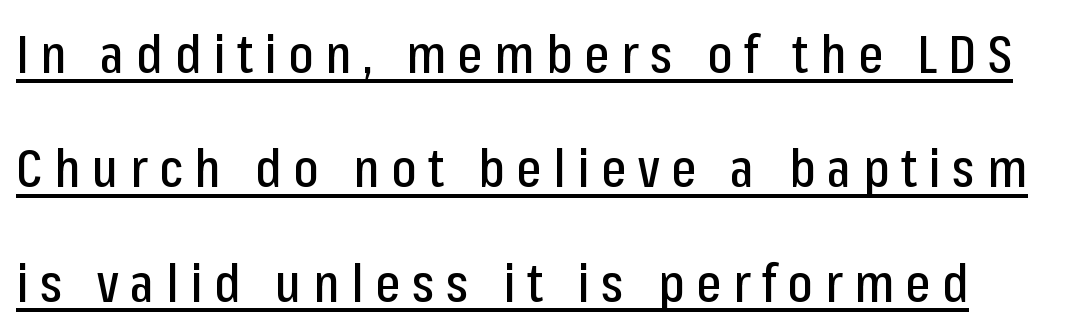
Q: Is the text italic (slanted)? A: No, it is upright.
Q: Is the typeface a serif or a sans-serif typeface? A: Sans-serif.
Q: Is the text underlined? A: Yes.
Q: Is the spacing between letters normal or unusually wide? A: Unusually wide.
Q: Is the spacing between lines tight, normal or loose? A: Loose.
Q: Width (condensed, normal, or wide)? A: Condensed.
Q: Stroke contrast? A: Low.
Q: x-height? A: Medium.
Q: Monospaced? A: No.
